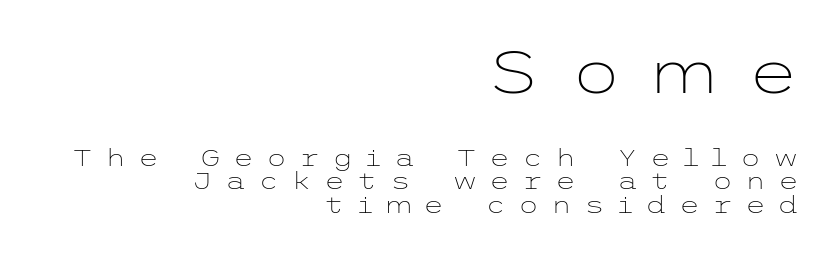
The image shows 60 px light, wide sans-serif type, upright; set right-aligned, tight line spacing (0.97x), unusually wide letter spacing (+0.5 em), not underlined; the first (top) block is 2.5x larger; low stroke contrast and a medium x-height.
